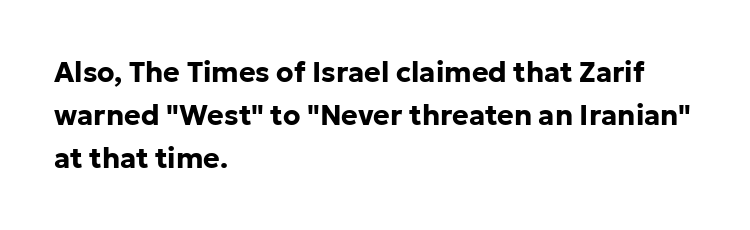
You can tell from the bare stems that sans-serif type was used. Note the varied advance widths — an 'i' is clearly narrower than an 'm'. Does the leading feel generous? No, just average. The passage shown has conventional tracking throughout. Each row of text sits above clean, open space. A roman cut, with each character standing at attention.
